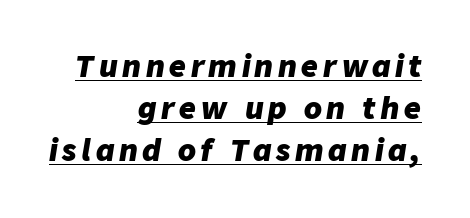
The image shows 29 px heavy type, italic (leaning right); set right-aligned, normal line spacing (1.45x), underlined; low stroke contrast and a medium x-height.
